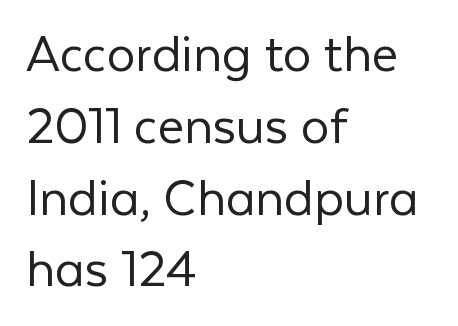
{"serif": "no", "italic": "no", "bold": "no", "weight": "light", "width": "normal", "stroke_contrast": "low", "x_height": "medium", "monospaced": "no", "underline": "no", "align": "left", "line_spacing": "normal", "line_spacing_ratio": 1.26, "letter_spacing": "normal", "letter_spacing_em": 0.0, "glyph_px": 57}
